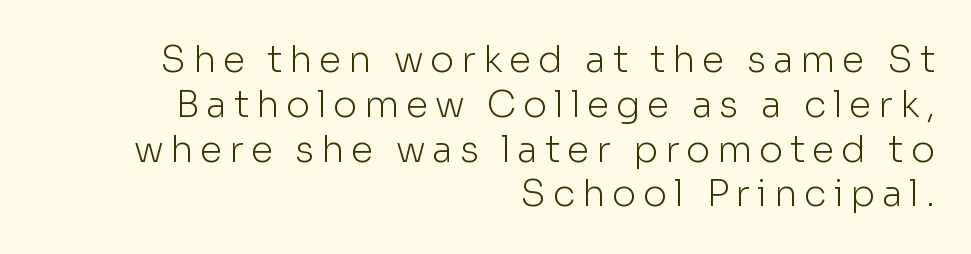
The image shows 37 px light sans-serif type, upright; set right-aligned, line spacing 1.21x, not underlined; low stroke contrast and a medium x-height.
